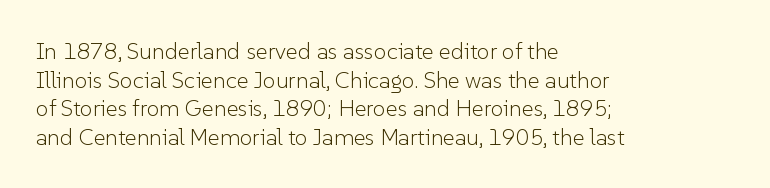
{"italic": "no", "bold": "no", "underline": "no", "align": "left", "line_spacing_ratio": 1.24, "letter_spacing": "normal", "letter_spacing_em": 0.0, "glyph_px": 23}
